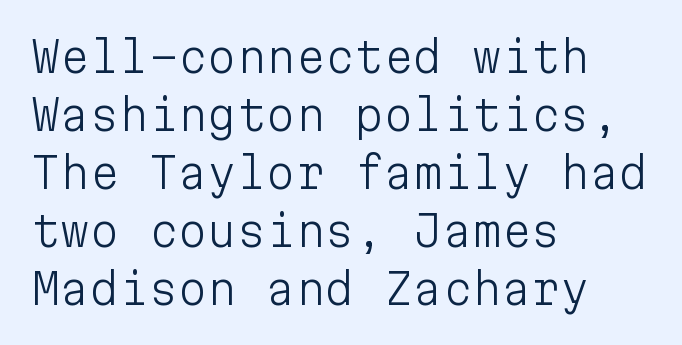
The image shows 42 px light sans-serif type, upright, monospaced; set left-aligned, normal line spacing (1.38x), normal letter spacing, not underlined; low stroke contrast and a medium x-height.
